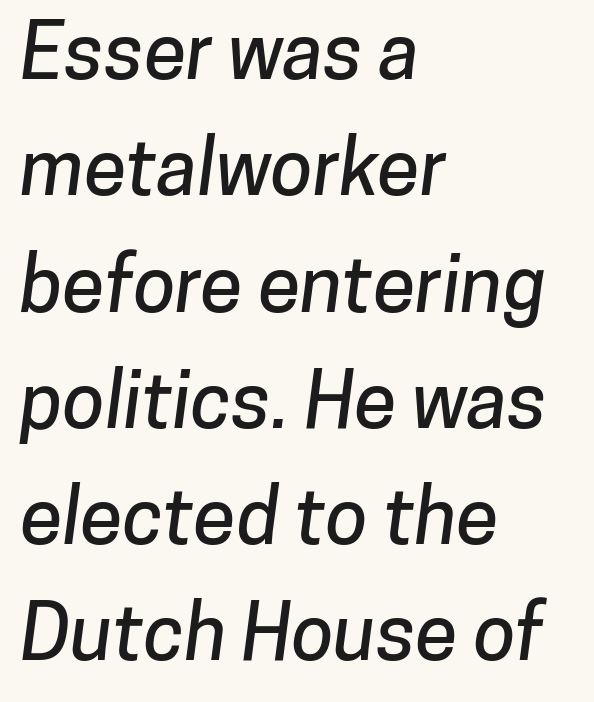
{"serif": "no", "width": "normal", "stroke_contrast": "low", "x_height": "medium", "monospaced": "no", "underline": "no", "align": "left", "line_spacing": "normal", "line_spacing_ratio": 1.51, "letter_spacing": "normal", "letter_spacing_em": 0.0, "glyph_px": 77}
